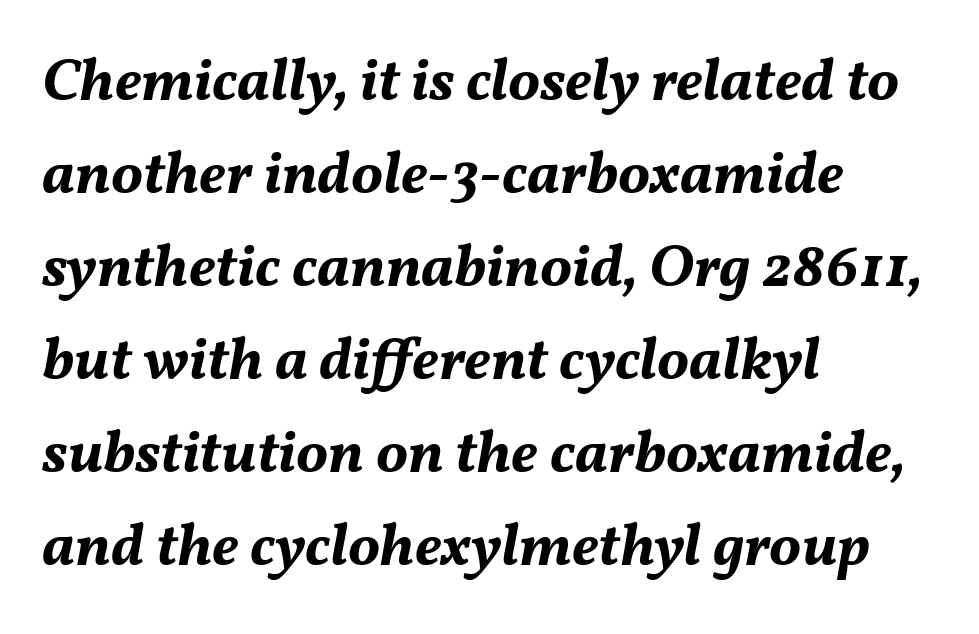
The image shows 60 px bold type, italic (leaning right); set left-aligned, normal line spacing (1.55x), normal letter spacing, not underlined; medium stroke contrast and a medium x-height.
